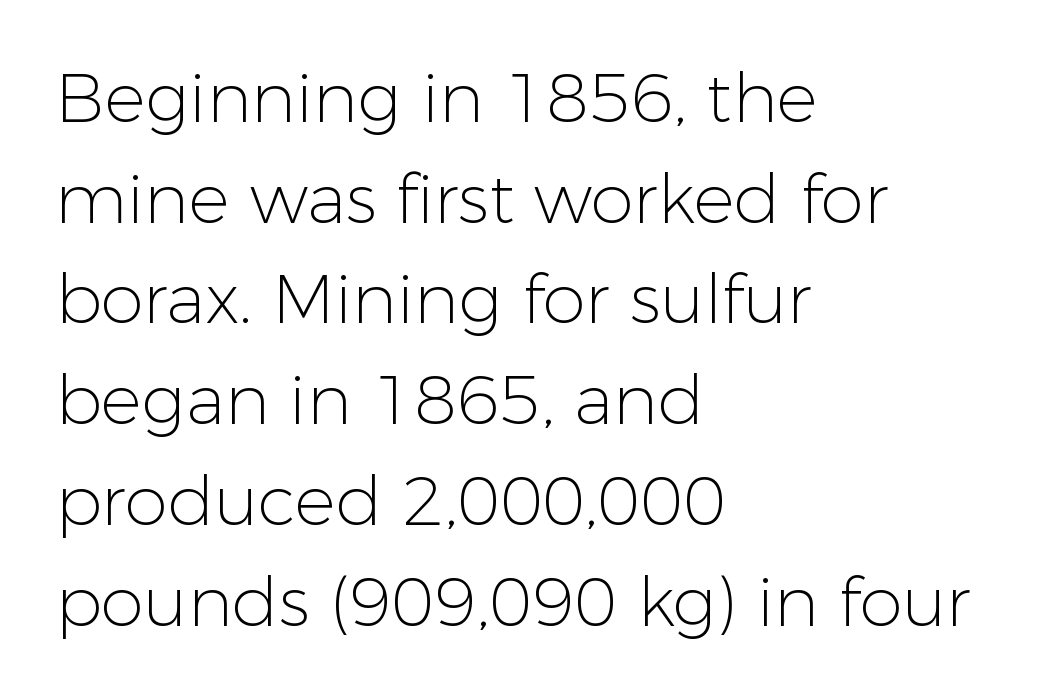
The image shows 69 px light sans-serif type, upright; set left-aligned, normal line spacing (1.46x), normal letter spacing, not underlined; low stroke contrast and a medium x-height.
